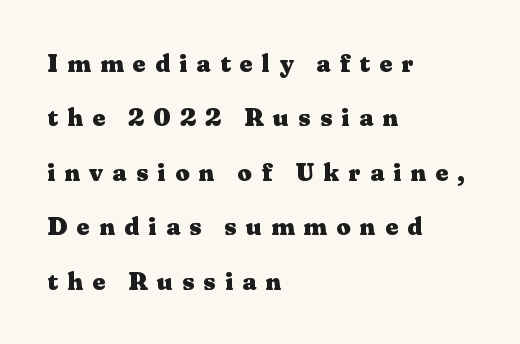
Where is the straight margin? On the left. Italic: no, the glyphs are upright roman. Is there much room between lines? Yes — plenty of vertical air separates them. The face used here has the dense, thick strokes of a bold. The passage shown has open, widely tracked lettering throughout.
